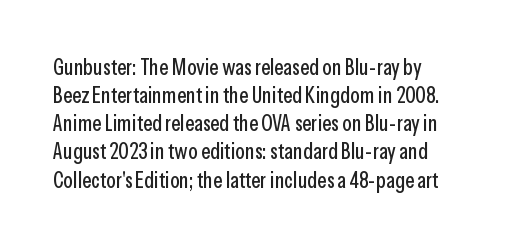
{"italic": "no", "underline": "no", "line_spacing": "normal", "line_spacing_ratio": 1.28, "letter_spacing": "normal", "letter_spacing_em": 0.0, "glyph_px": 22}
